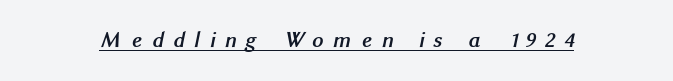
Q: Is the text bold? A: Yes.
Q: Is the text underlined? A: Yes.
Q: Is the spacing between letters normal or unusually wide? A: Unusually wide.
